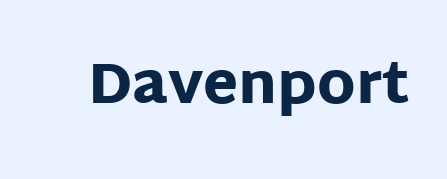
The rendering uses natural spacing where letterforms have individual widths. Compared with an ordinary text face, these strokes are far heavier — a full bold. The lettering holds an erect, upright posture throughout. The glyphs are unaccompanied by any horizontal stroke below them.
